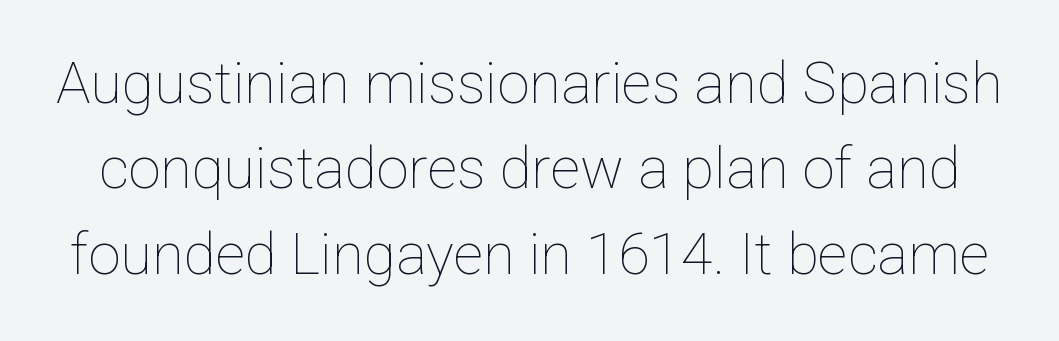
The image shows 58 px thin type, upright; set normal line spacing (1.47x), normal letter spacing, not underlined; low stroke contrast and a medium x-height.
